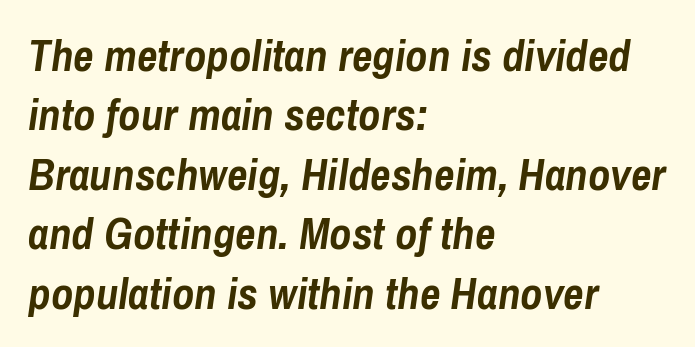
{"italic": "yes", "lean": "right", "slant_degrees": 8, "bold": "yes", "weight": "semibold", "width": "condensed", "stroke_contrast": "low", "x_height": "medium", "monospaced": "no", "underline": "no", "align": "left", "line_spacing": "normal", "line_spacing_ratio": 1.32, "letter_spacing": "normal", "letter_spacing_em": 0.0, "glyph_px": 45}
